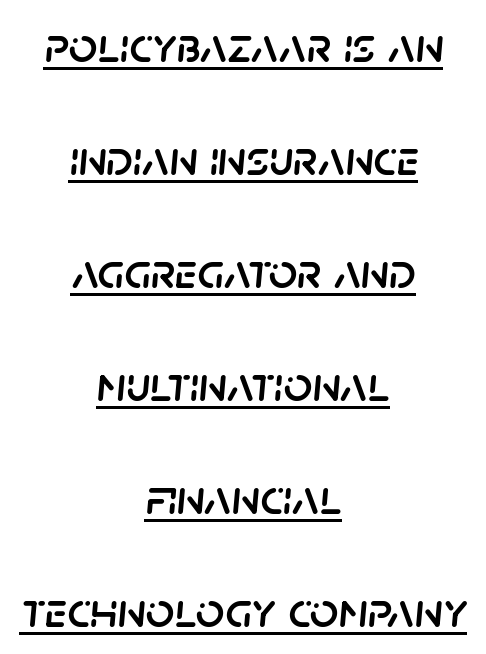
Q: Is the text italic (slanted)? A: Yes, it leans right by about 5 degrees.
Q: Is the text underlined? A: Yes.
Q: How is the paragraph aligned? A: Centered.
Q: Is the spacing between letters normal or unusually wide? A: Normal.
Q: Is the spacing between lines tight, normal or loose? A: Loose.
Q: Width (condensed, normal, or wide)? A: Normal.
Q: Stroke contrast? A: Low.
Q: x-height? A: Large.
Q: Monospaced? A: No.
